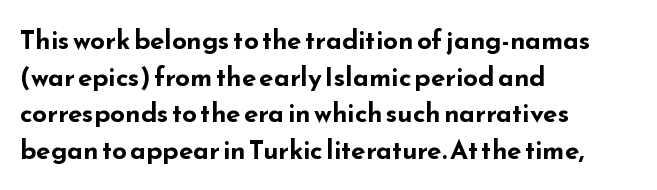
{"italic": "no", "bold": "yes", "underline": "no", "align": "left", "line_spacing": "normal", "line_spacing_ratio": 1.41, "letter_spacing": "normal", "letter_spacing_em": 0.0, "glyph_px": 26}
